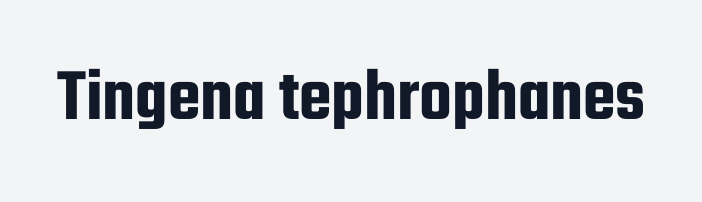
Q: Is the text italic (slanted)? A: No, it is upright.
Q: Is the typeface a serif or a sans-serif typeface? A: Sans-serif.
Q: Is the text underlined? A: No.
Q: Is the spacing between letters normal or unusually wide? A: Normal.
Q: Width (condensed, normal, or wide)? A: Condensed.
Q: Stroke contrast? A: Low.
Q: x-height? A: Medium.
Q: Monospaced? A: No.
